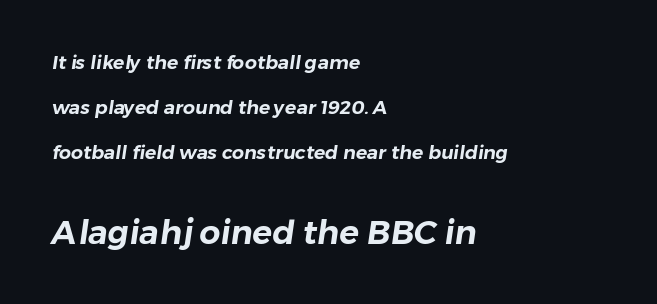
These lines are set flush left with a ragged right edge. The rendering uses natural spacing where letterforms have individual widths. Quick note: interline space is abundant. Tracking here is standard; glyphs follow each other at the usual distance. Clear beneath every line of the passage.
